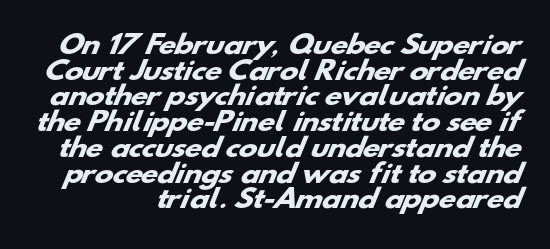
The image shows 25 px bold type; set tight line spacing (1.03x), normal letter spacing, not underlined.
